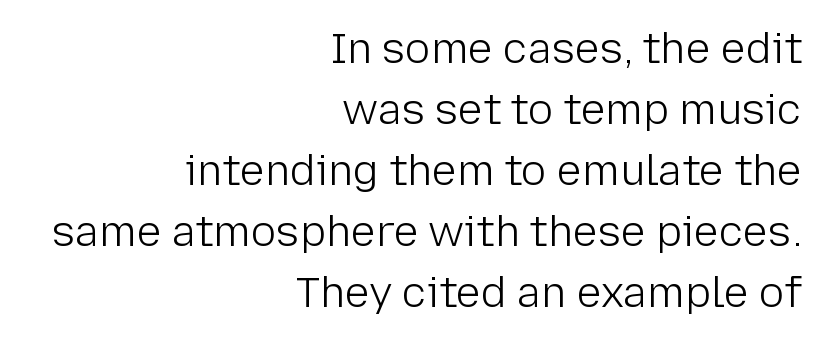
Q: Is the text bold? A: No.
Q: Is the text italic (slanted)? A: No, it is upright.
Q: Is the typeface a serif or a sans-serif typeface? A: Sans-serif.
Q: Is the text underlined? A: No.
Q: How is the paragraph aligned? A: Right-aligned.
Q: Is the spacing between letters normal or unusually wide? A: Normal.
Q: Is the spacing between lines tight, normal or loose? A: Normal.
Q: Width (condensed, normal, or wide)? A: Normal.
Q: Stroke contrast? A: Low.
Q: x-height? A: Medium.
Q: Monospaced? A: No.
